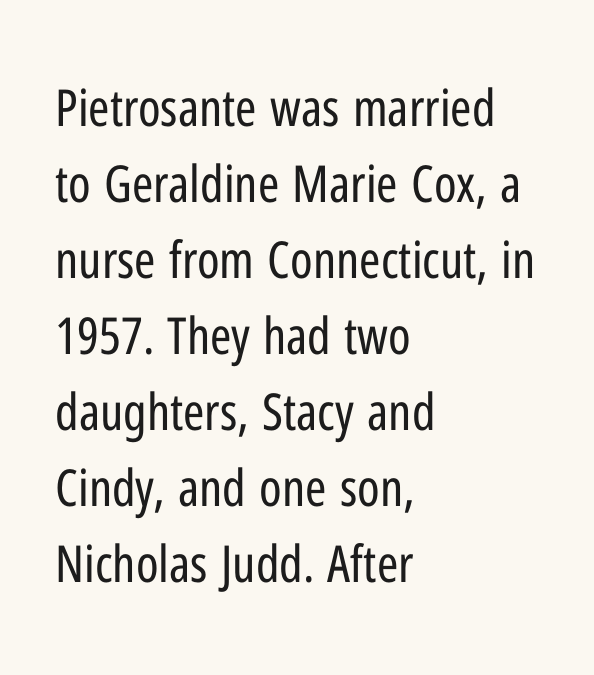
The face looks like a standard text weight, possibly lighter. The glyphs are unaccompanied by any horizontal stroke below them. This is roman type, the default non-slanted kind. Tracking value appears to be zero — textbook default spacing.
